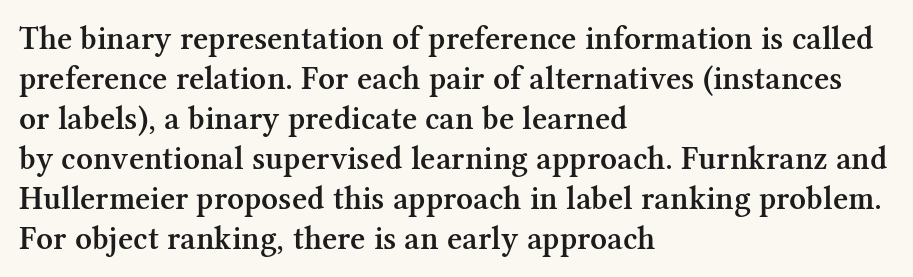
Q: Is the text bold? A: Semi-bold.
Q: Is the text italic (slanted)? A: No, it is upright.
Q: Is the typeface a serif or a sans-serif typeface? A: Serif.
Q: Is the text underlined? A: No.
Q: How is the paragraph aligned? A: Left-aligned.
Q: Is the spacing between letters normal or unusually wide? A: Normal.
Q: Width (condensed, normal, or wide)? A: Normal.
Q: Stroke contrast? A: Medium.
Q: x-height? A: Medium.
Q: Monospaced? A: No.
